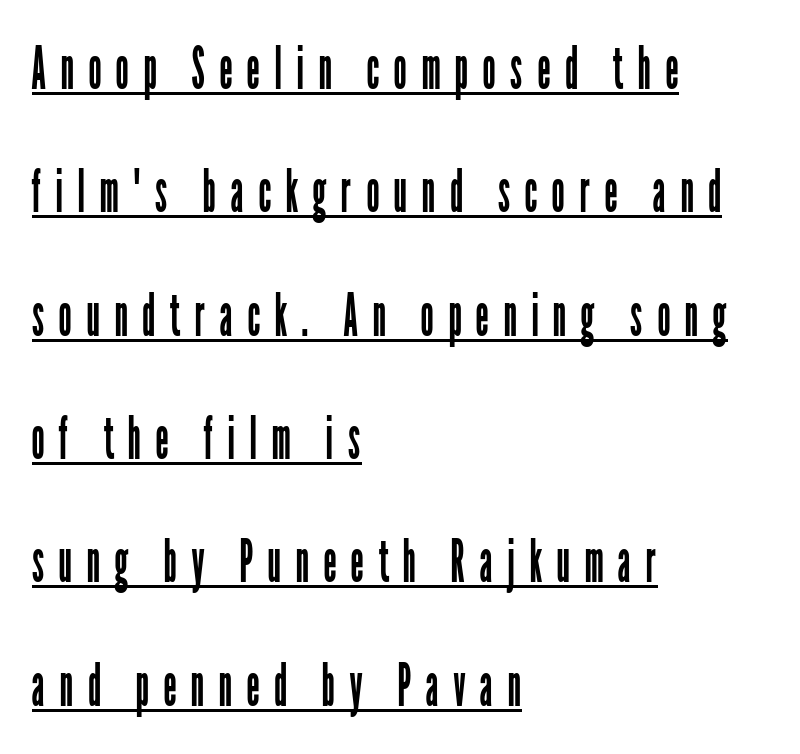
To sum up the face: it is a sans, with no serifs. Compared with typical paragraphs, the rows here are farther apart. Think standard paragraph weight, or any step lighter than that. You could only call the tracking loose — the letters float apart. Notice how the stems are strictly vertical — no italics here. Has an underline been added? It has.
